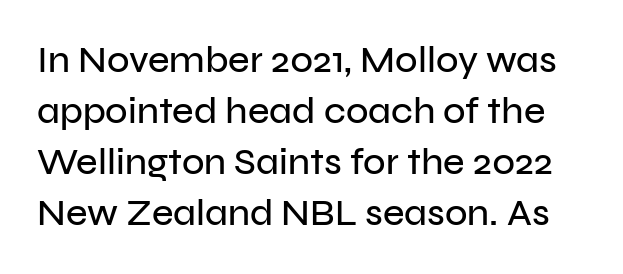
The image shows 37 px sans-serif type, upright; set normal line spacing (1.38x), normal letter spacing, not underlined; low stroke contrast and a medium x-height.
